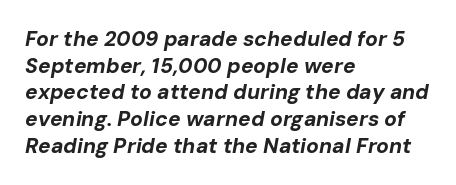
Left-aligned paragraph, ragged on the right. Rule under the text: the space is simply empty. The face used here has a pronounced slope to its letters. These words are printed bold, with thick strokes throughout. The horizontal fit of the characters is conventional and even. The line-height multiplier appears to be the usual default.
